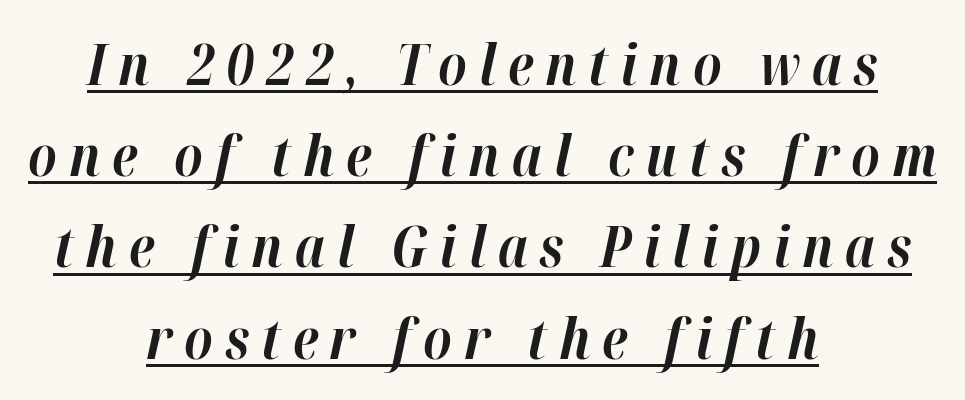
{"italic": "yes", "lean": "right", "slant_degrees": 12, "bold": "yes", "weight": "bold", "width": "normal", "stroke_contrast": "high", "x_height": "medium", "monospaced": "no", "underline": "yes", "align": "center", "line_spacing": "normal", "line_spacing_ratio": 1.6, "letter_spacing": "wide", "letter_spacing_em": 0.21, "glyph_px": 57}
